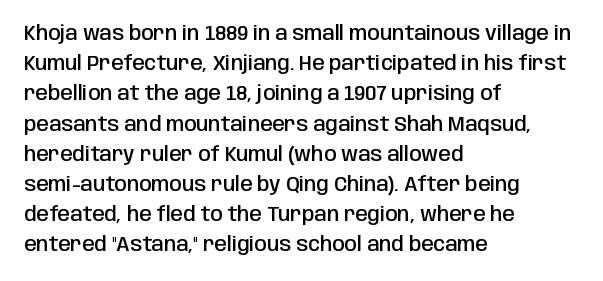
{"italic": "no", "bold": "semi", "underline": "no", "align": "left", "line_spacing": "normal", "line_spacing_ratio": 1.51, "letter_spacing": "normal", "letter_spacing_em": 0.0, "glyph_px": 20}
